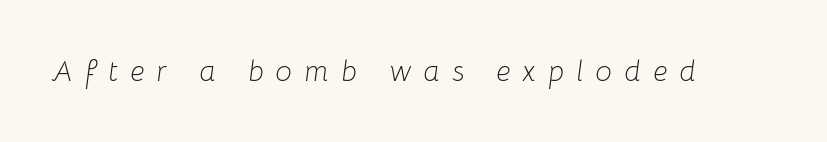
The image shows 29 px light type, italic (leaning right); set unusually wide letter spacing (+0.43 em), not underlined; low stroke contrast and a medium x-height.
